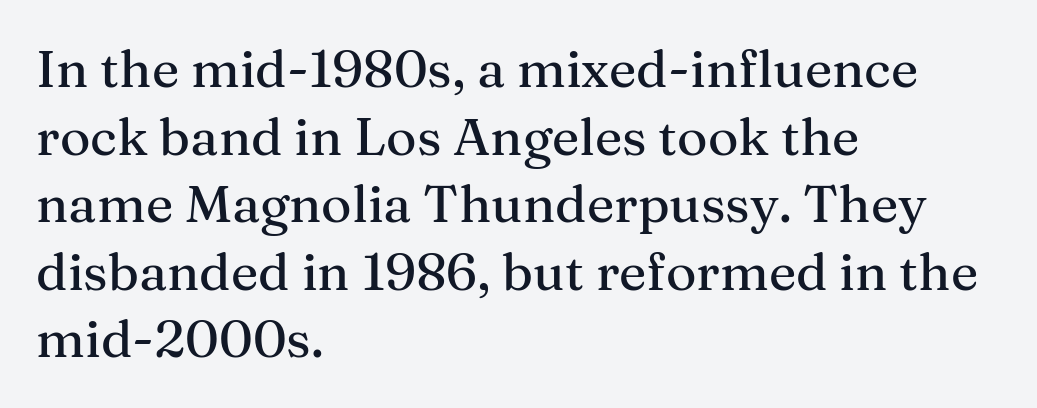
Q: Is the text italic (slanted)? A: No, it is upright.
Q: Is the typeface a serif or a sans-serif typeface? A: Serif.
Q: Is the text underlined? A: No.
Q: How is the paragraph aligned? A: Left-aligned.
Q: Is the spacing between letters normal or unusually wide? A: Normal.
Q: Is the spacing between lines tight, normal or loose? A: Normal.
Q: Width (condensed, normal, or wide)? A: Normal.
Q: Stroke contrast? A: Medium.
Q: x-height? A: Medium.
Q: Monospaced? A: No.
